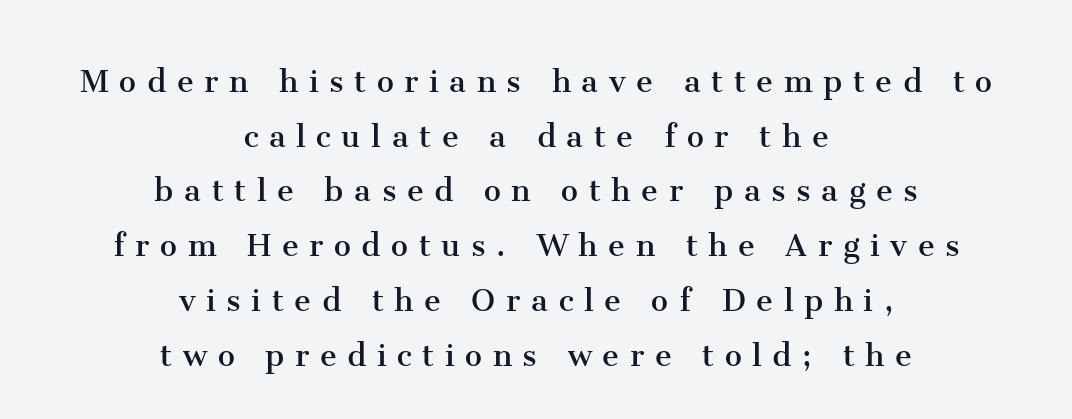
Q: Is the text bold? A: No.
Q: Is the text italic (slanted)? A: No, it is upright.
Q: Is the typeface a serif or a sans-serif typeface? A: Serif.
Q: Is the text underlined? A: No.
Q: How is the paragraph aligned? A: Centered.
Q: Is the spacing between letters normal or unusually wide? A: Unusually wide.
Q: Is the spacing between lines tight, normal or loose? A: Normal.
Q: Width (condensed, normal, or wide)? A: Normal.
Q: Stroke contrast? A: Medium.
Q: x-height? A: Medium.
Q: Monospaced? A: No.
